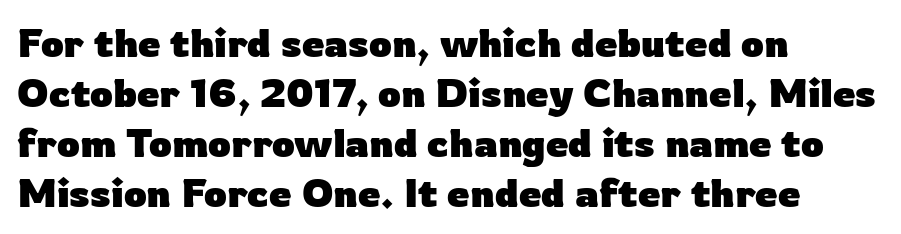
Q: Is the text bold? A: Yes.
Q: Is the text italic (slanted)? A: No, it is upright.
Q: Is the typeface a serif or a sans-serif typeface? A: Sans-serif.
Q: Is the text underlined? A: No.
Q: How is the paragraph aligned? A: Left-aligned.
Q: Is the spacing between letters normal or unusually wide? A: Normal.
Q: Is the spacing between lines tight, normal or loose? A: Normal.
Q: Width (condensed, normal, or wide)? A: Normal.
Q: Stroke contrast? A: Low.
Q: x-height? A: Medium.
Q: Monospaced? A: No.
